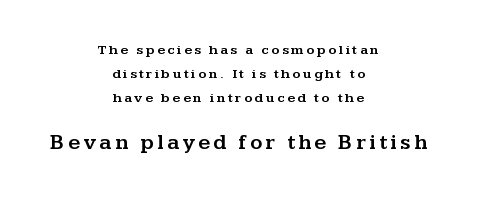
Q: Is the text italic (slanted)? A: No, it is upright.
Q: Is the text underlined? A: No.
Q: How is the paragraph aligned? A: Centered.
Q: Which block of text is set in a larger size, the first (top) or the second (bottom)? A: The second (bottom) one.
